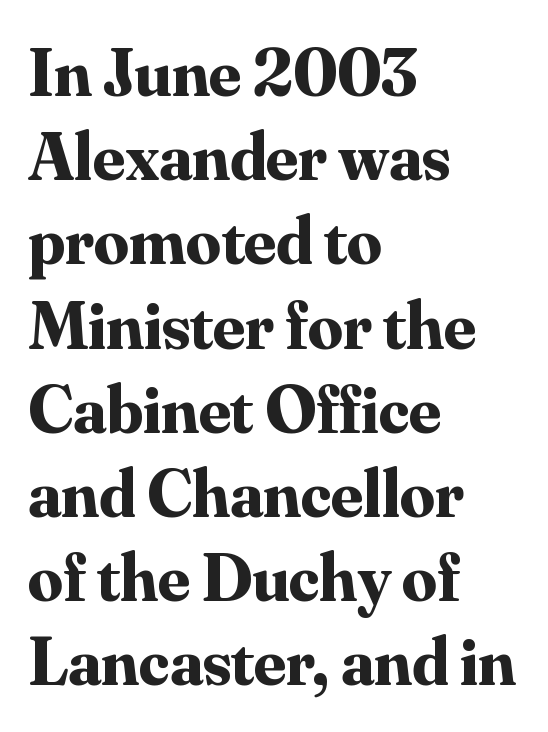
Classification — serif. Nope, not italic — everything's standing straight. Each line starts at the same left margin while the right side varies. Here the designer chose a conventional face with non-uniform glyph widths. Words float on clear page, feet unadorned.
